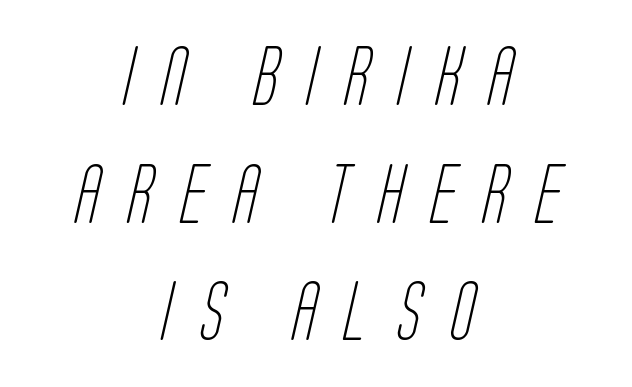
The image shows 58 px light, condensed sans-serif type; set centered, loose line spacing (2.03x), unusually wide letter spacing (+0.48 em), not underlined; low stroke contrast and a large x-height.
